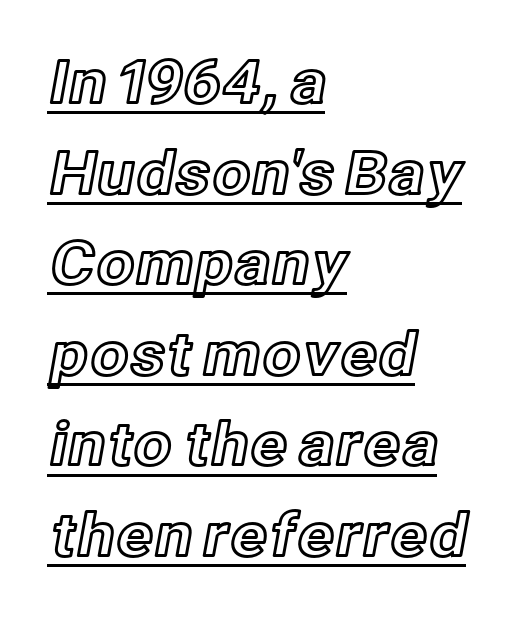
{"width": "normal", "x_height": "medium", "monospaced": "no", "underline": "yes", "align": "left", "line_spacing": "normal", "line_spacing_ratio": 1.51, "letter_spacing": "normal", "letter_spacing_em": 0.0, "glyph_px": 60}
